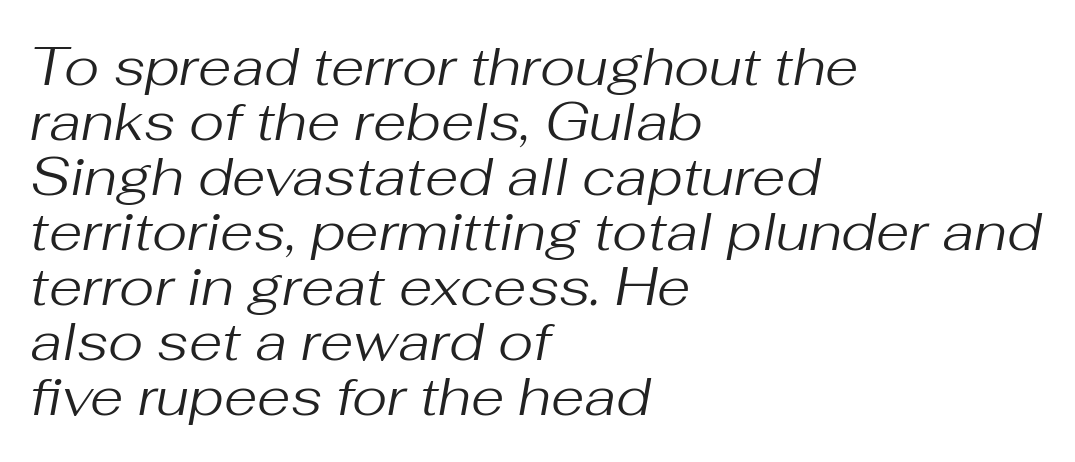
{"italic": "yes", "lean": "right", "slant_degrees": 10, "bold": "no", "weight": "regular", "width": "normal", "stroke_contrast": "medium", "x_height": "medium", "monospaced": "no", "underline": "no", "align": "left", "line_spacing": "tight", "line_spacing_ratio": 1.02, "letter_spacing": "normal", "letter_spacing_em": 0.0, "glyph_px": 54}
